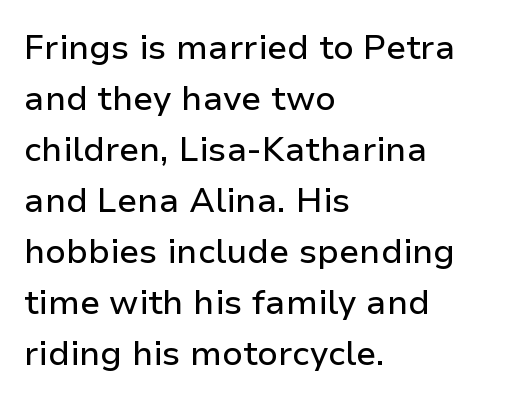
Q: Is the text italic (slanted)? A: No, it is upright.
Q: Is the typeface a serif or a sans-serif typeface? A: Sans-serif.
Q: Is the text underlined? A: No.
Q: How is the paragraph aligned? A: Left-aligned.
Q: Is the spacing between letters normal or unusually wide? A: Normal.
Q: Is the spacing between lines tight, normal or loose? A: Normal.
Q: Width (condensed, normal, or wide)? A: Normal.
Q: Stroke contrast? A: Low.
Q: x-height? A: Medium.
Q: Monospaced? A: No.
